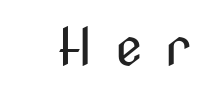
The image shows 51 px regular-weight, condensed sans-serif type, upright; set unusually wide letter spacing (+0.44 em), not underlined; medium stroke contrast and a medium x-height.
